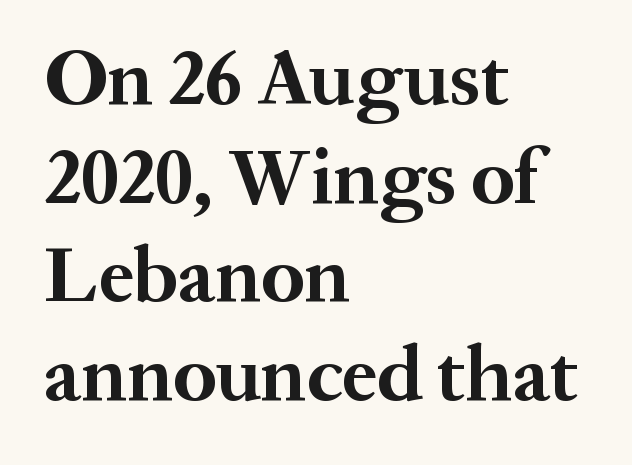
The image shows 79 px bold serif type, upright; set left-aligned, normal line spacing (1.25x), normal letter spacing, not underlined; medium stroke contrast and a medium x-height.
